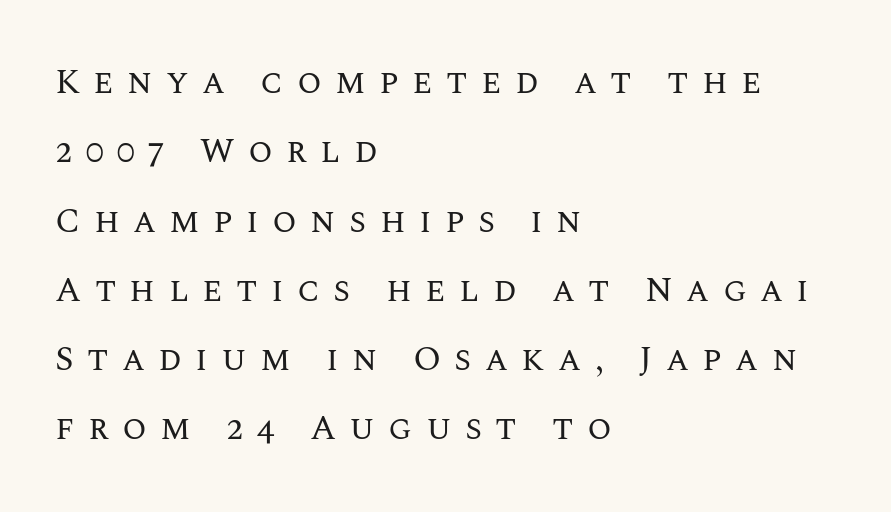
Q: Is the text bold? A: No.
Q: Is the text italic (slanted)? A: No, it is upright.
Q: Is the text underlined? A: No.
Q: How is the paragraph aligned? A: Left-aligned.
Q: Is the spacing between letters normal or unusually wide? A: Unusually wide.
Q: Is the spacing between lines tight, normal or loose? A: Loose.
Q: Width (condensed, normal, or wide)? A: Normal.
Q: Stroke contrast? A: Medium.
Q: x-height? A: Large.
Q: Monospaced? A: No.
